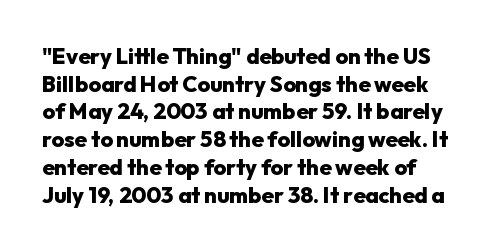
{"italic": "no", "bold": "yes", "underline": "no", "line_spacing": "normal", "line_spacing_ratio": 1.26, "letter_spacing": "normal", "letter_spacing_em": 0.0, "glyph_px": 22}
